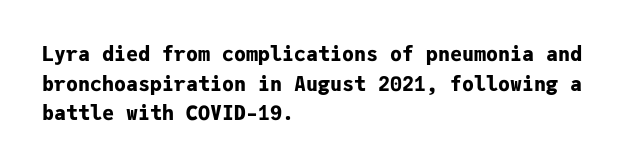
Q: Is the text bold? A: Yes.
Q: Is the text italic (slanted)? A: No, it is upright.
Q: Is the text underlined? A: No.
Q: How is the paragraph aligned? A: Left-aligned.
Q: Is the spacing between letters normal or unusually wide? A: Normal.
Q: Is the spacing between lines tight, normal or loose? A: Normal.
